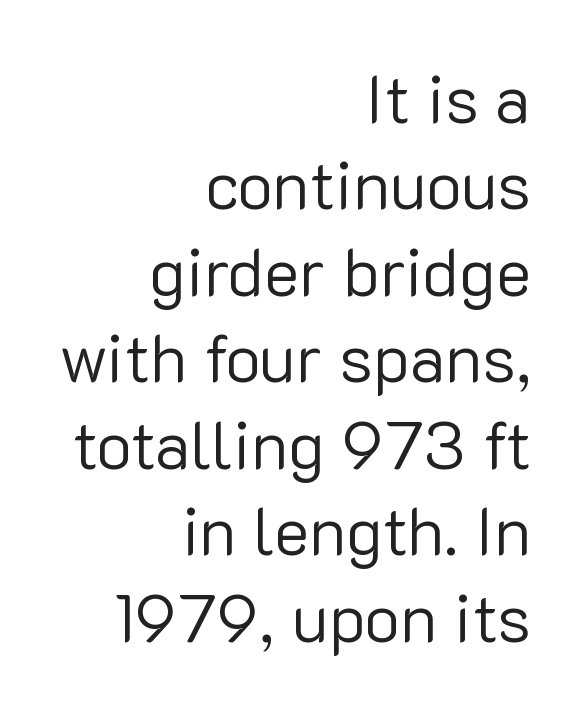
Q: Is the text bold? A: No.
Q: Is the text italic (slanted)? A: No, it is upright.
Q: Is the typeface a serif or a sans-serif typeface? A: Sans-serif.
Q: Is the text underlined? A: No.
Q: How is the paragraph aligned? A: Right-aligned.
Q: Is the spacing between letters normal or unusually wide? A: Normal.
Q: Is the spacing between lines tight, normal or loose? A: Normal.
Q: Width (condensed, normal, or wide)? A: Normal.
Q: Stroke contrast? A: Low.
Q: x-height? A: Medium.
Q: Monospaced? A: No.
